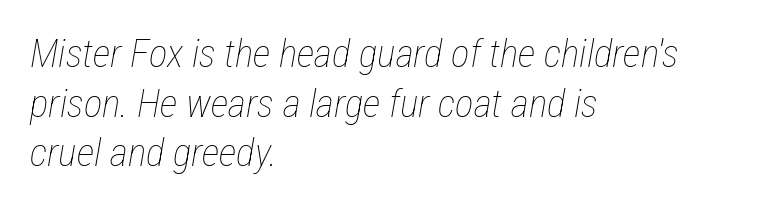
{"italic": "yes", "lean": "right", "slant_degrees": 12, "bold": "no", "weight": "thin", "width": "condensed", "stroke_contrast": "low", "x_height": "medium", "monospaced": "no", "underline": "no", "align": "left", "line_spacing": "normal", "line_spacing_ratio": 1.27, "letter_spacing": "normal", "letter_spacing_em": 0.0, "glyph_px": 39}
